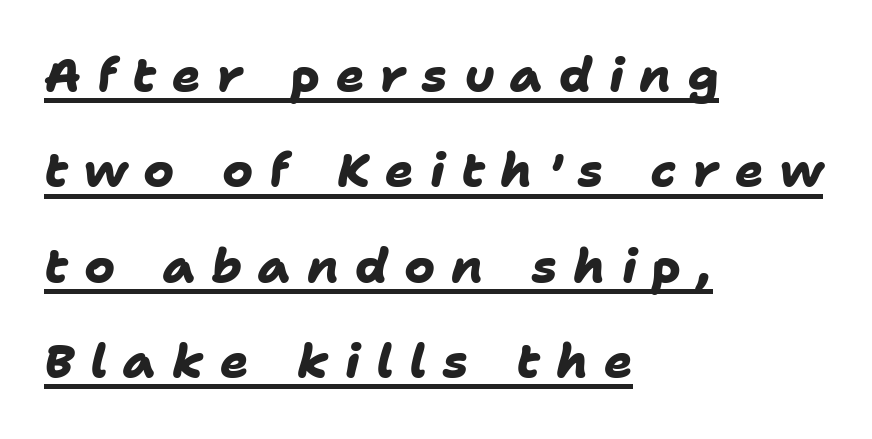
The image shows 47 px heavy sans-serif type; set left-aligned, loose line spacing (2.03x), unusually wide letter spacing (+0.34 em), underlined; low stroke contrast and a medium x-height.
